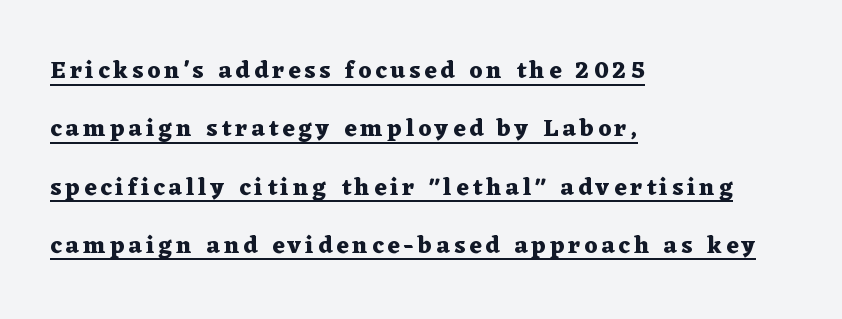
The image shows 24 px bold type, upright; set left-aligned, loose line spacing (2.43x), underlined.
